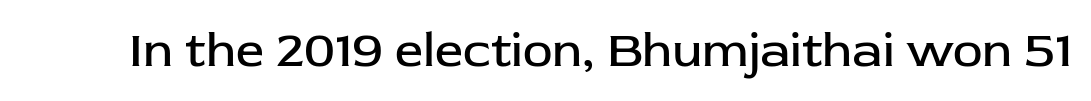
{"serif": "no", "italic": "no", "bold": "no", "weight": "regular", "width": "normal", "stroke_contrast": "low", "x_height": "medium", "monospaced": "no", "underline": "no", "letter_spacing": "normal", "letter_spacing_em": 0.0, "glyph_px": 50}
